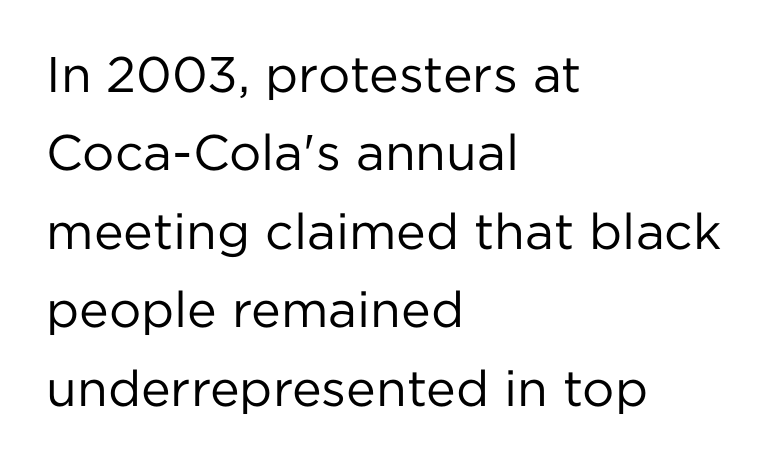
Letterform terminals end flat and unadorned throughout the passage. Left-aligned paragraph, ragged on the right. Quick note: not italic, upright. Words appear dense and cohesive because spacing is normal. The rows are spaced the way most documents space them. You could not count columns in this text — the font is proportionally spaced.
